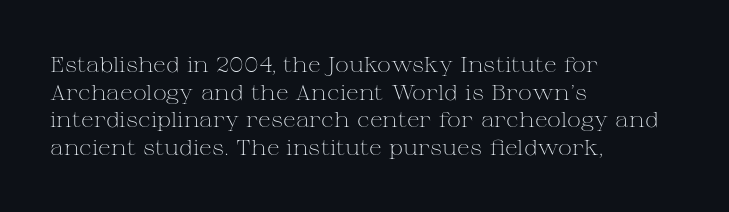
The image shows 21 px text type, upright; set left-aligned, normal line spacing (1.31x), normal letter spacing, not underlined.
